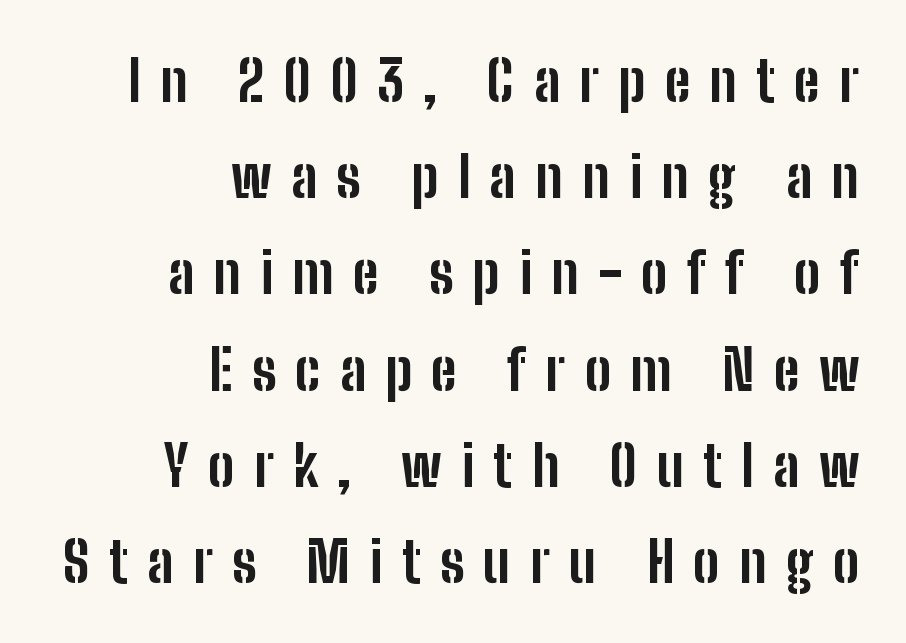
Q: Is the text bold? A: Yes.
Q: Is the text italic (slanted)? A: No, it is upright.
Q: Is the typeface a serif or a sans-serif typeface? A: Sans-serif.
Q: Is the text underlined? A: No.
Q: How is the paragraph aligned? A: Right-aligned.
Q: Is the spacing between letters normal or unusually wide? A: Unusually wide.
Q: Width (condensed, normal, or wide)? A: Condensed.
Q: Stroke contrast? A: Low.
Q: x-height? A: Medium.
Q: Monospaced? A: No.
